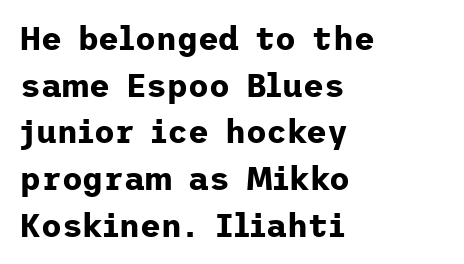
Typographically, this falls in the sans-serif category. On the weight axis this lands at bold, roughly 700. This sample uses plain, unmodified letter spacing. All the whitespace from short lines collects on the right. How would I describe the line gaps? Plain and ordinary.
